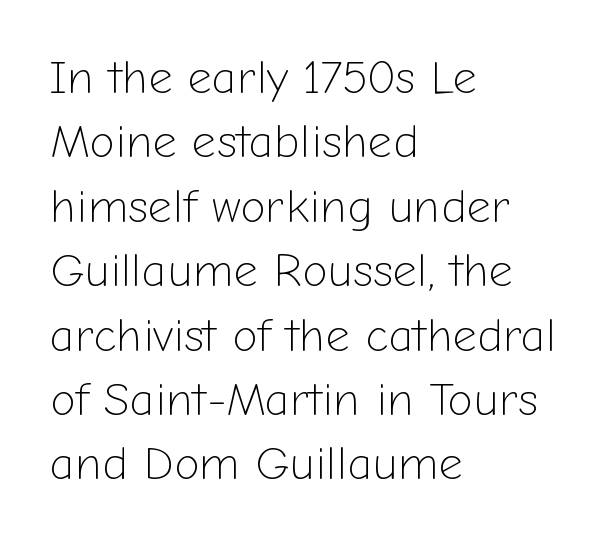
Leftover space on each line is placed entirely after the last word. The face used here is rendered with its standard letterfit. This sample keeps an unexceptional amount of space between lines. You could not count columns in this text — the font is proportionally spaced. Do the letters lean? They stand straight.
